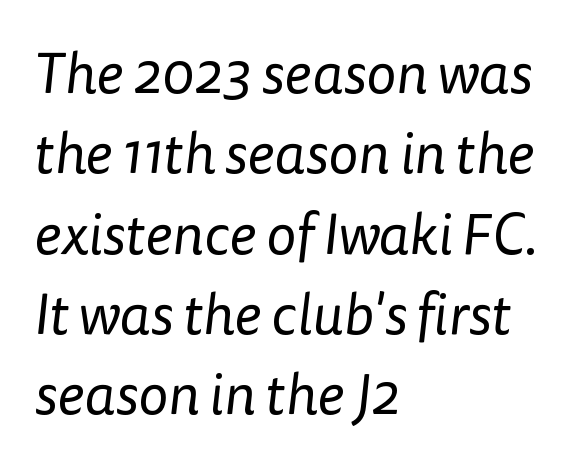
{"serif": "no", "bold": "no", "weight": "regular", "width": "normal", "stroke_contrast": "low", "x_height": "medium", "monospaced": "no", "underline": "no", "align": "left", "line_spacing": "normal", "line_spacing_ratio": 1.41, "letter_spacing": "normal", "letter_spacing_em": 0.0, "glyph_px": 57}
